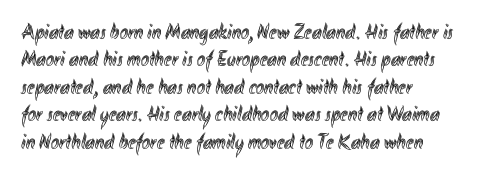
Letter spacing: default. Words float on clear page, feet unadorned. Is there much room between lines? A standard amount, neither cramped nor airy. Reading down the block, your eye returns to a fixed left position each line.
